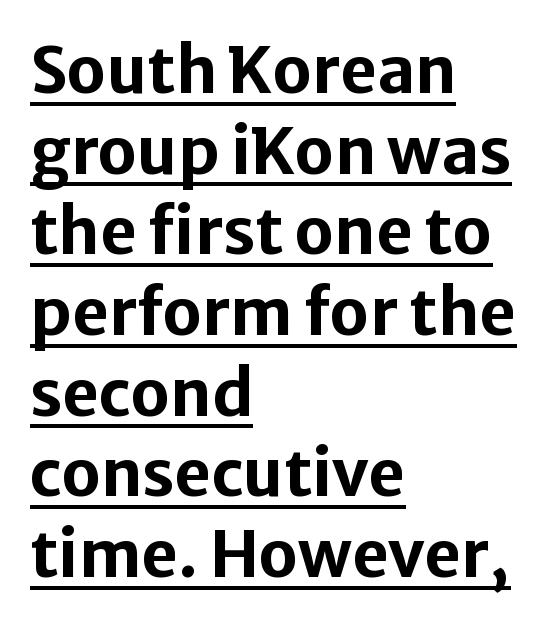
Q: Is the text bold? A: Yes.
Q: Is the text italic (slanted)? A: No, it is upright.
Q: Is the typeface a serif or a sans-serif typeface? A: Sans-serif.
Q: Is the text underlined? A: Yes.
Q: How is the paragraph aligned? A: Left-aligned.
Q: Is the spacing between letters normal or unusually wide? A: Normal.
Q: Is the spacing between lines tight, normal or loose? A: Normal.
Q: Width (condensed, normal, or wide)? A: Normal.
Q: Stroke contrast? A: Low.
Q: x-height? A: Medium.
Q: Monospaced? A: No.
